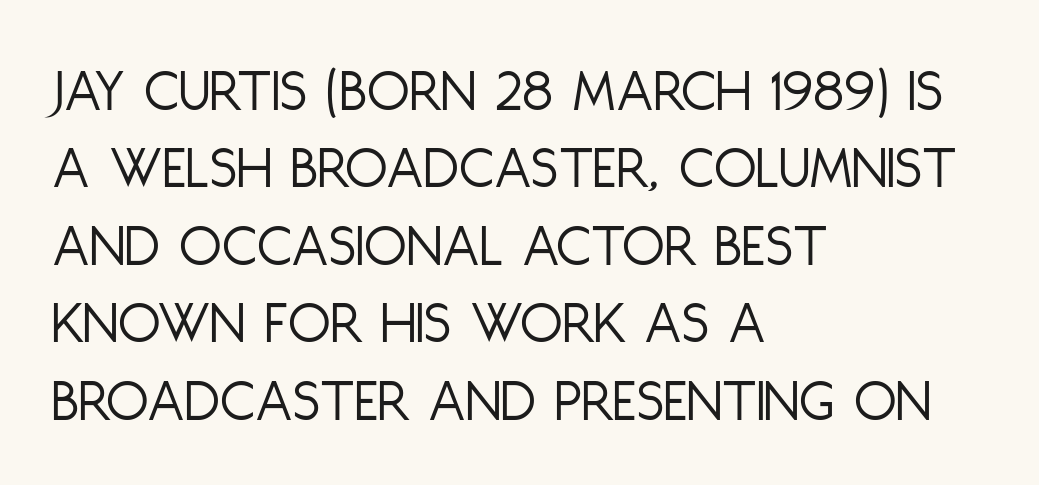
The image shows 62 px light, condensed sans-serif type, upright; set left-aligned, normal line spacing (1.25x), normal letter spacing, not underlined; low stroke contrast and a large x-height.
